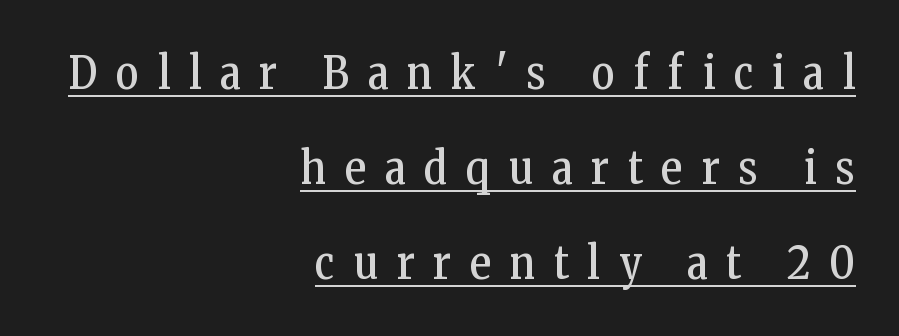
{"serif": "yes", "italic": "no", "bold": "no", "weight": "regular", "width": "condensed", "stroke_contrast": "low", "x_height": "medium", "monospaced": "no", "underline": "yes", "align": "right", "line_spacing": "loose", "line_spacing_ratio": 2.11, "letter_spacing": "wide", "letter_spacing_em": 0.42, "glyph_px": 45}
